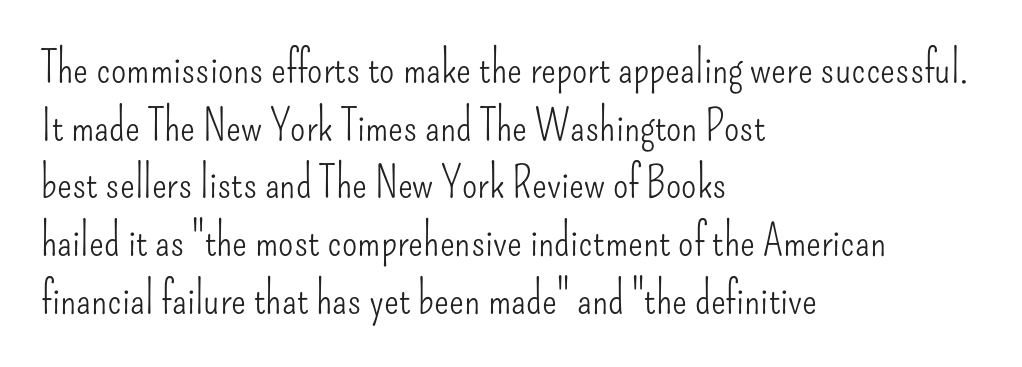
Q: Is the text bold? A: No.
Q: Is the text italic (slanted)? A: No, it is upright.
Q: Is the typeface a serif or a sans-serif typeface? A: Sans-serif.
Q: Is the text underlined? A: No.
Q: How is the paragraph aligned? A: Left-aligned.
Q: Is the spacing between letters normal or unusually wide? A: Normal.
Q: Is the spacing between lines tight, normal or loose? A: Normal.
Q: Width (condensed, normal, or wide)? A: Condensed.
Q: Stroke contrast? A: Low.
Q: x-height? A: Small.
Q: Monospaced? A: No.
